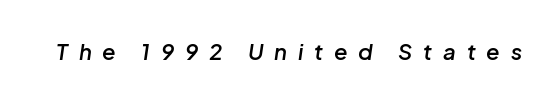
The rendering inserts visible extra space after every character. Firm but not heavy-handed strokes: this text is semibold. A clean baseline with only descenders dipping below it. If you drew a line through each stem, it would be angled.
